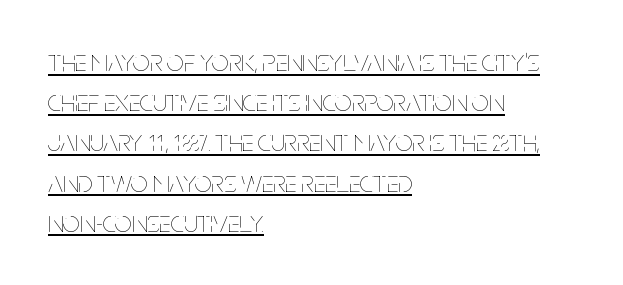
{"italic": "no", "bold": "no", "weight": "thin", "width": "condensed", "stroke_contrast": "low", "x_height": "large", "monospaced": "no", "underline": "yes", "align": "left", "line_spacing": "normal", "line_spacing_ratio": 1.34, "letter_spacing": "normal", "letter_spacing_em": 0.0, "glyph_px": 30}
